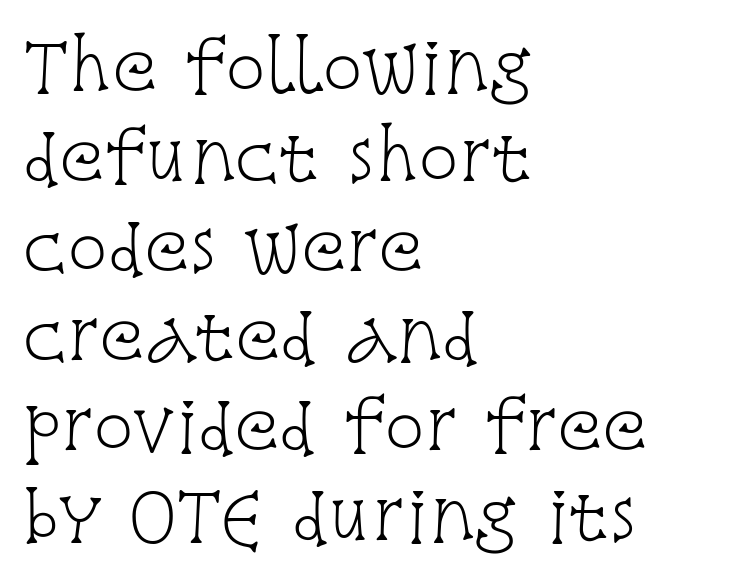
Q: Is the text bold? A: No.
Q: Is the text italic (slanted)? A: No, it is upright.
Q: Is the typeface a serif or a sans-serif typeface? A: Serif.
Q: Is the text underlined? A: No.
Q: How is the paragraph aligned? A: Left-aligned.
Q: Is the spacing between letters normal or unusually wide? A: Normal.
Q: Is the spacing between lines tight, normal or loose? A: Normal.
Q: Width (condensed, normal, or wide)? A: Condensed.
Q: Stroke contrast? A: Low.
Q: x-height? A: Large.
Q: Monospaced? A: No.
